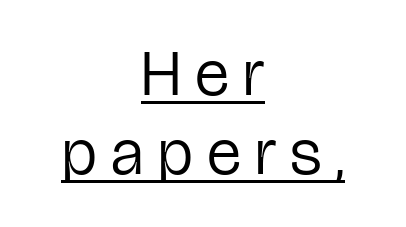
Q: Is the text bold? A: No.
Q: Is the text italic (slanted)? A: No, it is upright.
Q: Is the typeface a serif or a sans-serif typeface? A: Sans-serif.
Q: Is the text underlined? A: Yes.
Q: How is the paragraph aligned? A: Centered.
Q: Is the spacing between letters normal or unusually wide? A: Unusually wide.
Q: Width (condensed, normal, or wide)? A: Condensed.
Q: Stroke contrast? A: Low.
Q: x-height? A: Medium.
Q: Monospaced? A: No.
